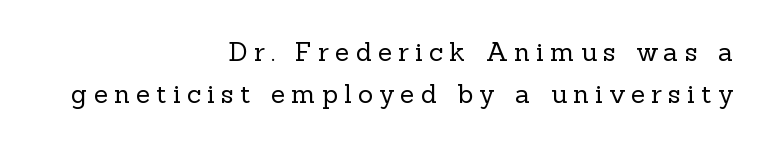
The image shows 26 px text type, upright; set right-aligned, normal line spacing (1.63x), unusually wide letter spacing (+0.24 em), not underlined.
